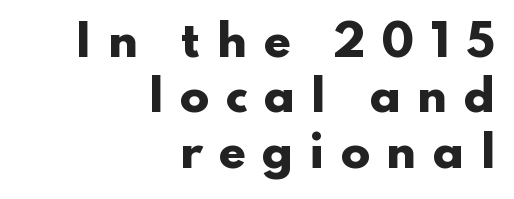
{"serif": "no", "italic": "no", "bold": "yes", "weight": "heavy", "width": "wide", "stroke_contrast": "low", "x_height": "small", "monospaced": "no", "underline": "no", "align": "right", "line_spacing": "normal", "line_spacing_ratio": 1.26, "letter_spacing": "wide", "letter_spacing_em": 0.35, "glyph_px": 44}
